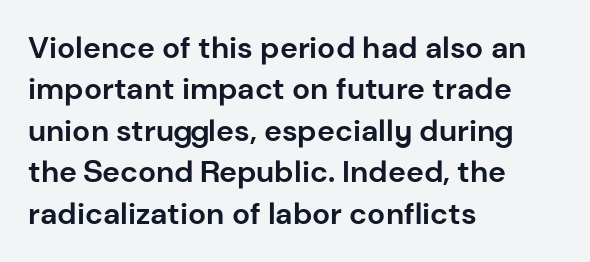
The image shows 30 px bold sans-serif type, upright; set left-aligned, normal line spacing (1.38x), normal letter spacing, not underlined; low stroke contrast and a medium x-height.
